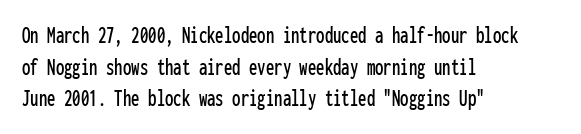
The letterforms sit shoulder to shoulder at normal distance. In terms of leading, this rendering sits right in the middle. The rendering anchors every line to the left-hand side. Style check: upright.
